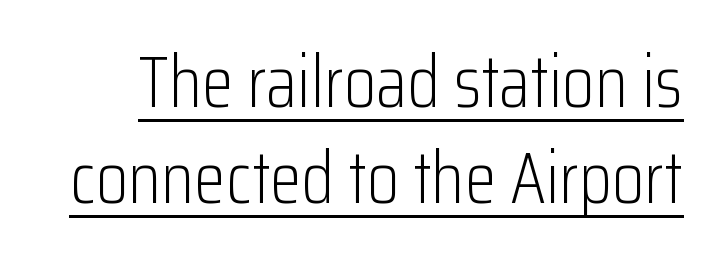
Q: Is the text bold? A: No.
Q: Is the text italic (slanted)? A: No, it is upright.
Q: Is the typeface a serif or a sans-serif typeface? A: Sans-serif.
Q: Is the text underlined? A: Yes.
Q: Is the spacing between letters normal or unusually wide? A: Normal.
Q: Is the spacing between lines tight, normal or loose? A: Normal.
Q: Width (condensed, normal, or wide)? A: Condensed.
Q: Stroke contrast? A: Low.
Q: x-height? A: Medium.
Q: Monospaced? A: No.
